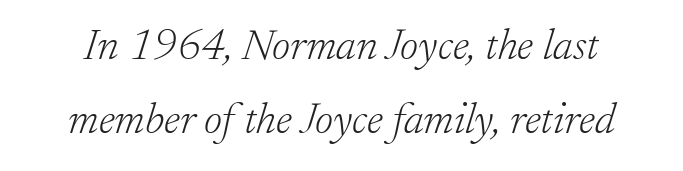
The image shows 44 px light serif type, italic (leaning right); set normal line spacing (1.68x), normal letter spacing, not underlined; low stroke contrast and a small x-height.
